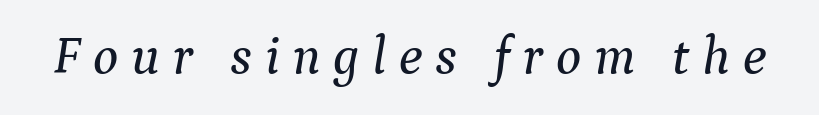
Q: Is the text italic (slanted)? A: Yes, it leans right by about 9 degrees.
Q: Is the typeface a serif or a sans-serif typeface? A: Serif.
Q: Is the text underlined? A: No.
Q: Is the spacing between letters normal or unusually wide? A: Unusually wide.
Q: Width (condensed, normal, or wide)? A: Normal.
Q: Stroke contrast? A: Medium.
Q: x-height? A: Medium.
Q: Monospaced? A: No.
